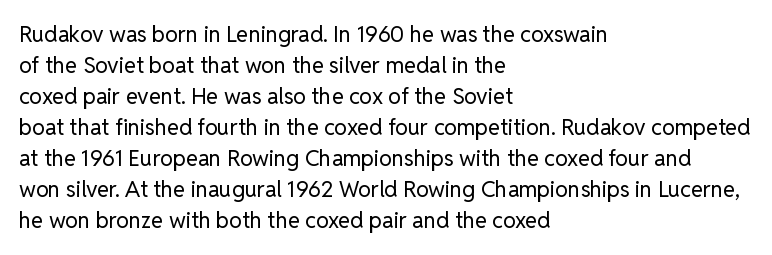
The words here are not underlined. Default kerning and tracking; the words read as compact shapes. The paragraph shown leans on its left margin. Posture: straight, roman, zero tilt. Vertical stems look standard width or narrower in stroke. Vertical spacing — default.
